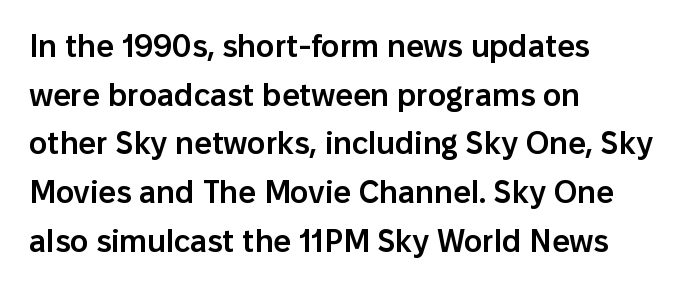
{"serif": "no", "italic": "no", "bold": "semi", "weight": "semibold", "width": "normal", "stroke_contrast": "low", "x_height": "medium", "monospaced": "no", "underline": "no", "align": "left", "line_spacing": "normal", "line_spacing_ratio": 1.57, "letter_spacing": "normal", "letter_spacing_em": 0.0, "glyph_px": 31}
